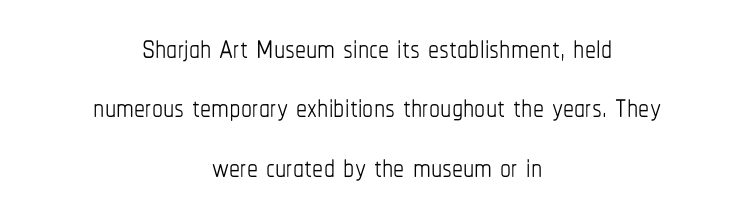
Posture: upright roman. Nobody touched the tracking dial on this one. A typesetter would call this proportional, since set widths differ per character. Reading down the column, the eye jumps a familiar distance to each next line. A centered setting, common on invitations and titles, is used for this passage.
